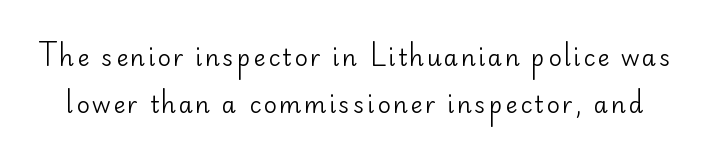
This block would shrink considerably if given ordinary leading; it's expanded now. It's the straight-up-and-down kind of type. Has an underline been added? It has not. The passage shown is not bold in any degree.
